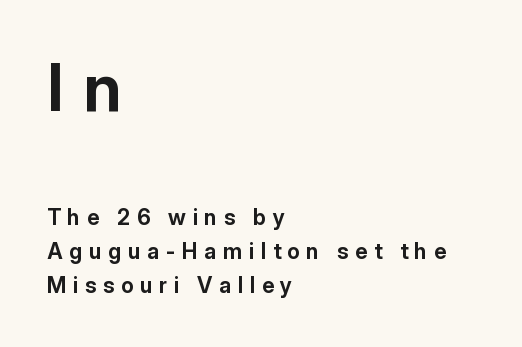
Leftover space on each line is placed entirely after the last word. The typeface chosen for these lines omits serifs. Successive baselines arrive at the customary interval. If you squint, the top block still reads clearly — it's the larger of the two.
